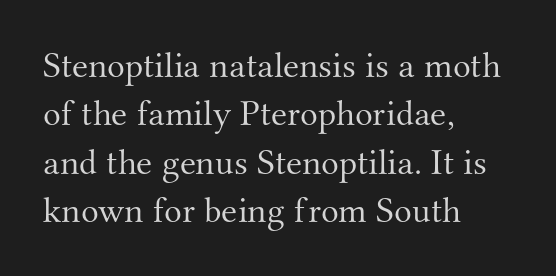
{"serif": "yes", "italic": "no", "bold": "no", "weight": "light", "width": "normal", "stroke_contrast": "medium", "x_height": "small", "monospaced": "no", "underline": "no", "align": "left", "line_spacing": "normal", "line_spacing_ratio": 1.31, "letter_spacing": "normal", "letter_spacing_em": 0.0, "glyph_px": 37}
